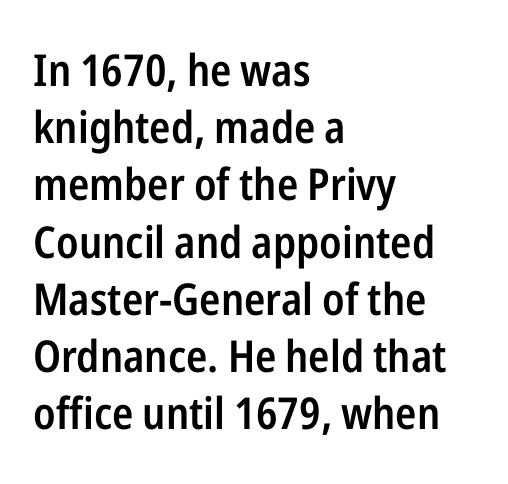
{"serif": "no", "italic": "no", "bold": "semi", "weight": "semibold", "width": "condensed", "stroke_contrast": "low", "x_height": "medium", "monospaced": "no", "underline": "no", "align": "left", "line_spacing": "normal", "line_spacing_ratio": 1.3, "letter_spacing": "normal", "letter_spacing_em": 0.0, "glyph_px": 44}
